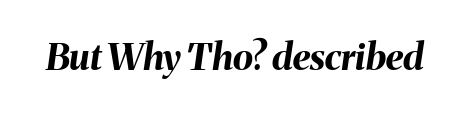
The image shows 37 px bold type, italic (leaning right); set normal letter spacing, not underlined; medium stroke contrast and a medium x-height.
